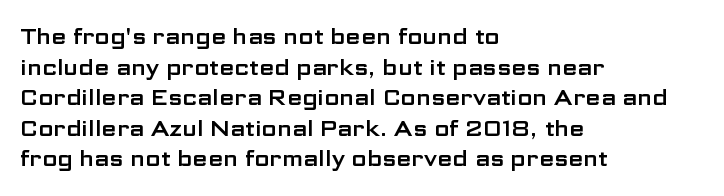
{"italic": "no", "underline": "no", "align": "left", "line_spacing": "normal", "line_spacing_ratio": 1.39, "letter_spacing": "normal", "letter_spacing_em": 0.0, "glyph_px": 22}
